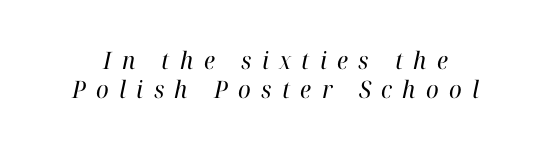
The image shows 24 px text type, italic (leaning right); set line spacing 1.22x, unusually wide letter spacing (+0.43 em), not underlined.
